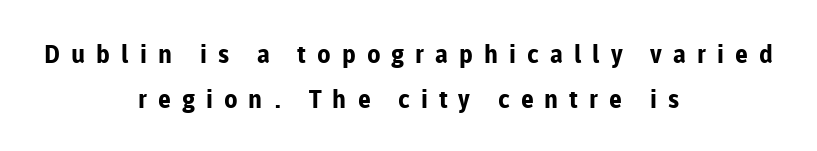
Q: Is the text bold? A: Yes.
Q: Is the text italic (slanted)? A: No, it is upright.
Q: Is the text underlined? A: No.
Q: How is the paragraph aligned? A: Centered.
Q: Is the spacing between letters normal or unusually wide? A: Unusually wide.
